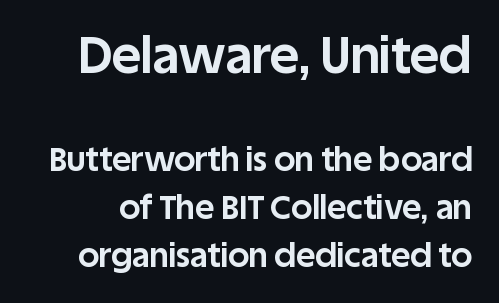
Q: Is the text bold? A: Yes.
Q: Is the text italic (slanted)? A: No, it is upright.
Q: Is the typeface a serif or a sans-serif typeface? A: Sans-serif.
Q: Is the text underlined? A: No.
Q: Is the spacing between letters normal or unusually wide? A: Normal.
Q: Is the spacing between lines tight, normal or loose? A: Normal.
Q: Which block of text is set in a larger size, the first (top) or the second (bottom)? A: The first (top) one.
Q: Width (condensed, normal, or wide)? A: Normal.
Q: Stroke contrast? A: Low.
Q: x-height? A: Large.
Q: Monospaced? A: No.
